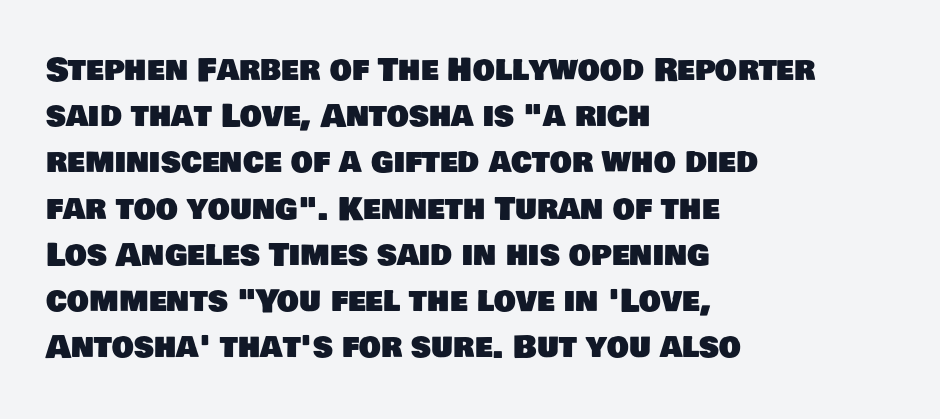
Clear beneath every line of the passage. Compared with a centered layout, this one pins lines to the left instead. The rendering keeps characters at their native spacing. Note the varied advance widths — an 'i' is clearly narrower than an 'm'. This block has exactly the height ordinary leading produces. Serifs: no, the terminals of the letterforms are clean.
